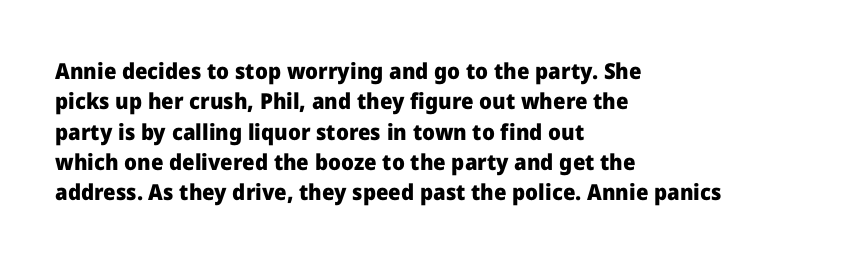
The paragraph shown leans on its left margin. The glyphs have the mass of a bold cut. How are the letters spaced? Ordinarily, with no added tracking. This sample uses an upright cut, with every glyph sitting square on the baseline.
